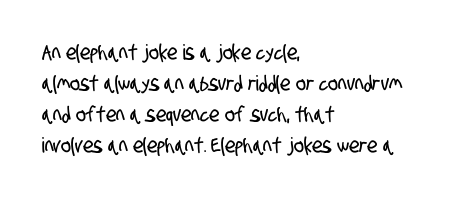
Q: Is the text underlined? A: No.
Q: How is the paragraph aligned? A: Left-aligned.
Q: Is the spacing between letters normal or unusually wide? A: Normal.
Q: Is the spacing between lines tight, normal or loose? A: Normal.
